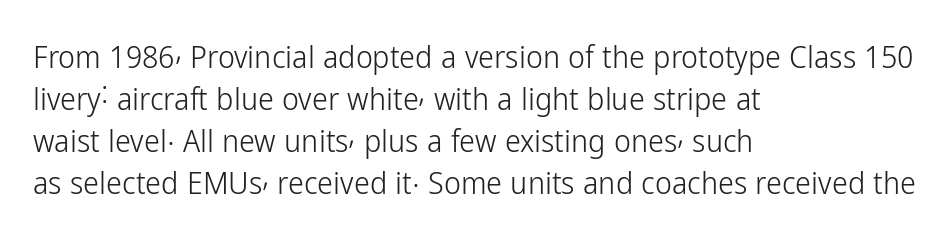
The image shows 32 px light, condensed sans-serif type, upright; set left-aligned, normal line spacing (1.31x), normal letter spacing, not underlined; low stroke contrast and a medium x-height.
